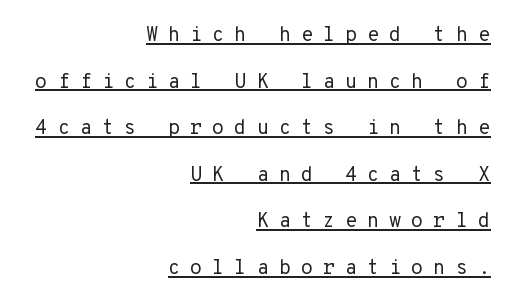
Q: Is the text bold? A: No.
Q: Is the text italic (slanted)? A: No, it is upright.
Q: Is the text underlined? A: Yes.
Q: How is the paragraph aligned? A: Right-aligned.
Q: Is the spacing between letters normal or unusually wide? A: Unusually wide.
Q: Is the spacing between lines tight, normal or loose? A: Loose.
